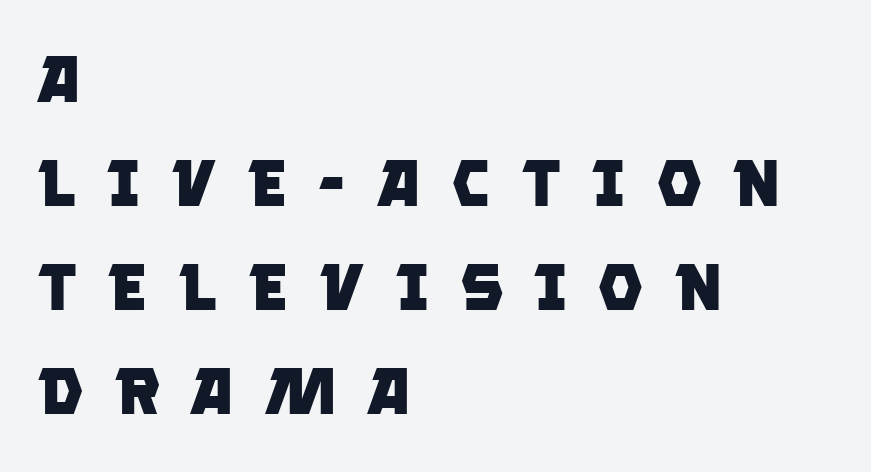
{"serif": "no", "bold": "yes", "weight": "heavy", "width": "normal", "stroke_contrast": "low", "x_height": "large", "monospaced": "no", "underline": "no", "align": "left", "line_spacing": "normal", "line_spacing_ratio": 1.6, "letter_spacing": "wide", "letter_spacing_em": 0.46, "glyph_px": 65}
